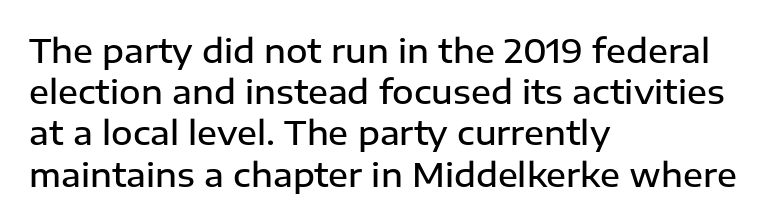
{"serif": "no", "italic": "no", "bold": "semi", "weight": "semibold", "width": "normal", "stroke_contrast": "low", "x_height": "medium", "monospaced": "no", "underline": "no", "align": "left", "line_spacing": "normal", "line_spacing_ratio": 1.25, "letter_spacing": "normal", "letter_spacing_em": 0.0, "glyph_px": 33}
